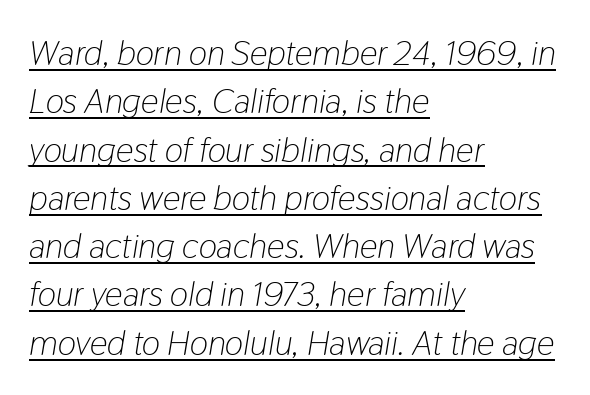
The image shows 35 px light, condensed type, italic (leaning right); set left-aligned, normal line spacing (1.38x), normal letter spacing, underlined; low stroke contrast and a medium x-height.
